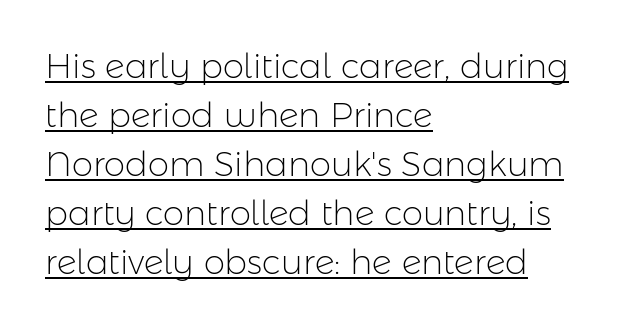
{"serif": "no", "italic": "no", "bold": "no", "weight": "light", "width": "normal", "stroke_contrast": "low", "x_height": "medium", "monospaced": "no", "underline": "yes", "align": "left", "line_spacing": "normal", "line_spacing_ratio": 1.44, "letter_spacing": "normal", "letter_spacing_em": 0.0, "glyph_px": 34}
